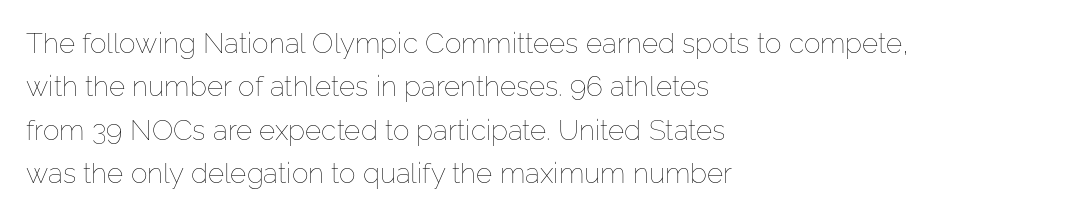
The image shows 28 px thin type, upright; set left-aligned, normal line spacing (1.55x), normal letter spacing, not underlined; low stroke contrast and a medium x-height.
